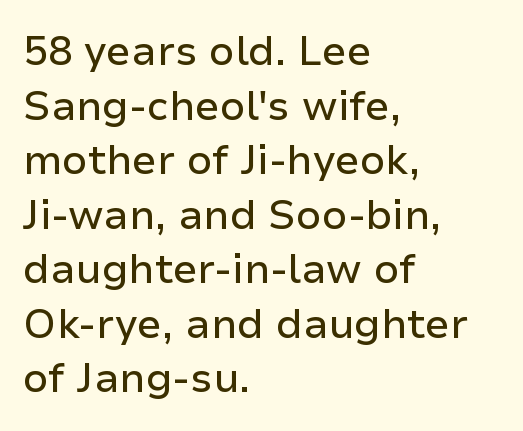
{"serif": "no", "italic": "no", "width": "normal", "stroke_contrast": "low", "x_height": "medium", "monospaced": "no", "underline": "no", "align": "left", "line_spacing": "normal", "line_spacing_ratio": 1.33, "letter_spacing": "normal", "letter_spacing_em": 0.0, "glyph_px": 41}
